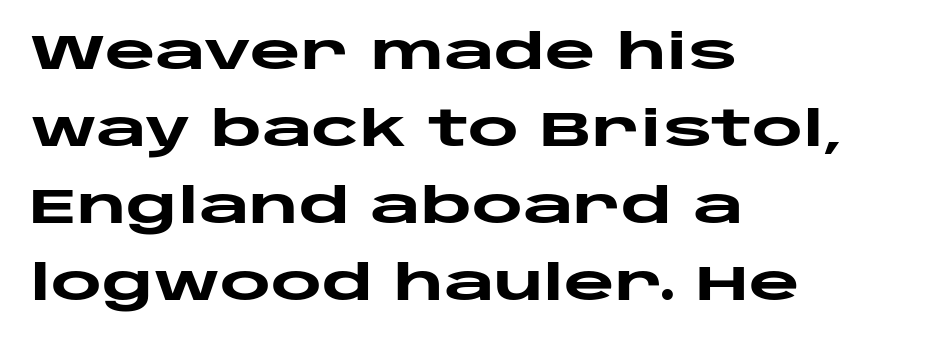
These lines stack with their left ends in a neat column. The passage shown is emphatically bold. Letterform terminals end flat and unadorned throughout the passage. These lines are rendered in a variable-pitch font. Words appear dense and cohesive because spacing is normal. In terms of leading, this rendering sits right in the middle.
